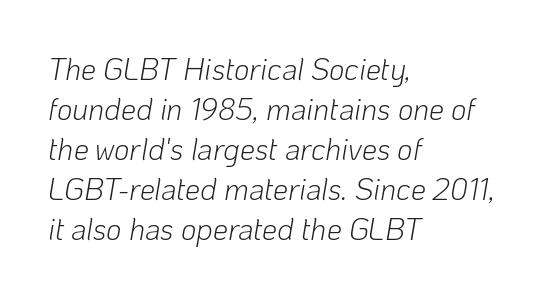
Slant detected: the letters are inclined. Horizontal bands of white between lines are of average thickness. The ragged edge is on the right, which tells us the setting is flush left. The letters sit at their default tracking, neither squeezed nor spread.
